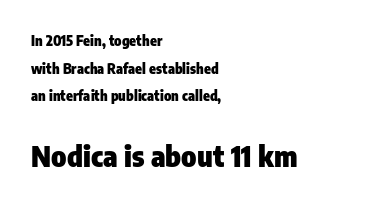
Q: Is the text bold? A: Yes.
Q: Is the text italic (slanted)? A: No, it is upright.
Q: Is the typeface a serif or a sans-serif typeface? A: Sans-serif.
Q: Is the text underlined? A: No.
Q: How is the paragraph aligned? A: Left-aligned.
Q: Is the spacing between letters normal or unusually wide? A: Normal.
Q: Is the spacing between lines tight, normal or loose? A: Loose.
Q: Which block of text is set in a larger size, the first (top) or the second (bottom)? A: The second (bottom) one.
Q: Width (condensed, normal, or wide)? A: Condensed.
Q: Stroke contrast? A: Low.
Q: x-height? A: Medium.
Q: Monospaced? A: No.
